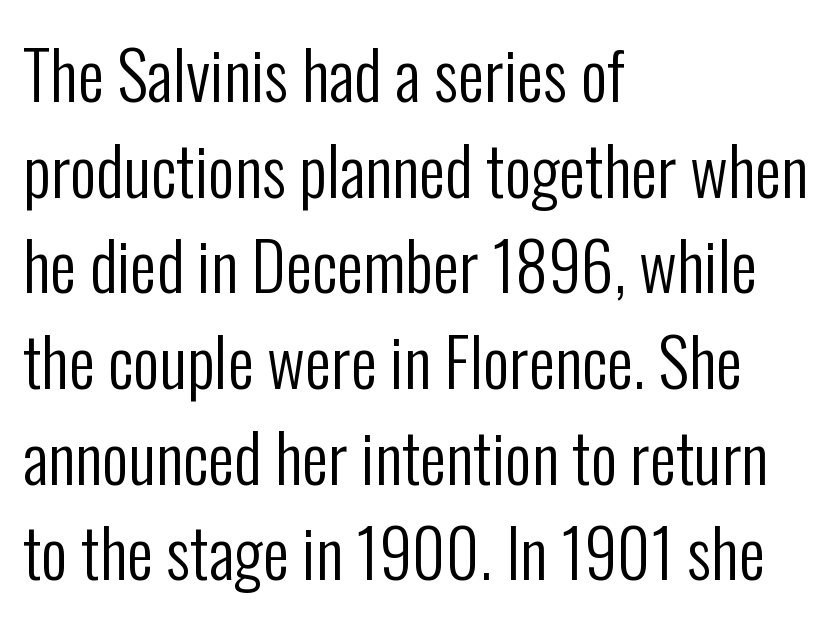
Q: Is the text bold? A: No.
Q: Is the text italic (slanted)? A: No, it is upright.
Q: Is the typeface a serif or a sans-serif typeface? A: Sans-serif.
Q: Is the text underlined? A: No.
Q: How is the paragraph aligned? A: Left-aligned.
Q: Is the spacing between letters normal or unusually wide? A: Normal.
Q: Is the spacing between lines tight, normal or loose? A: Normal.
Q: Width (condensed, normal, or wide)? A: Condensed.
Q: Stroke contrast? A: Low.
Q: x-height? A: Medium.
Q: Monospaced? A: No.
